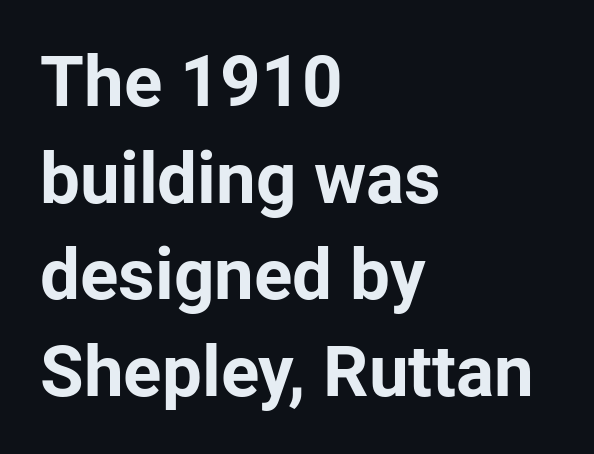
These lines are rendered in a variable-pitch font. Standard letterfit; no display-style spreading of the glyphs. These lines sit exactly where default settings would place them. Unmarked baselines from the first word to the last. In terms of letterform style, serifs are entirely absent. The lines in this sample share a left origin and differ only in where they stop.
